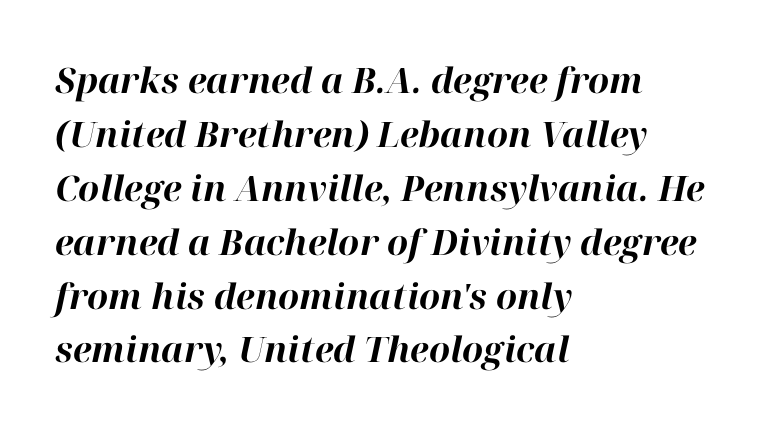
The face used here has the dense, thick strokes of a bold. A typesetter would call this proportional, since set widths differ per character. The gap between lines stays unmarked. Observe the lean: these are italic letterforms. Rows of type keep a routine distance in the vertical direction.
